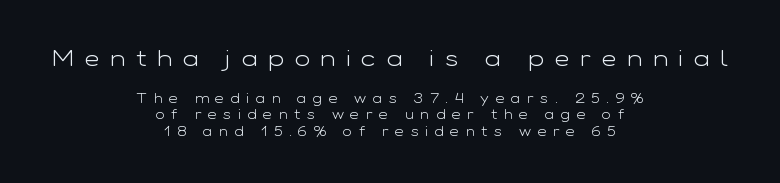
Q: Is the text bold? A: No.
Q: Is the text italic (slanted)? A: No, it is upright.
Q: Is the text underlined? A: No.
Q: How is the paragraph aligned? A: Centered.
Q: Is the spacing between letters normal or unusually wide? A: Unusually wide.
Q: Which block of text is set in a larger size, the first (top) or the second (bottom)? A: The first (top) one.
